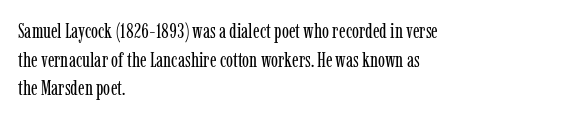
Q: Is the text bold? A: No.
Q: Is the text italic (slanted)? A: No, it is upright.
Q: Is the text underlined? A: No.
Q: How is the paragraph aligned? A: Left-aligned.
Q: Is the spacing between letters normal or unusually wide? A: Normal.
Q: Is the spacing between lines tight, normal or loose? A: Normal.
